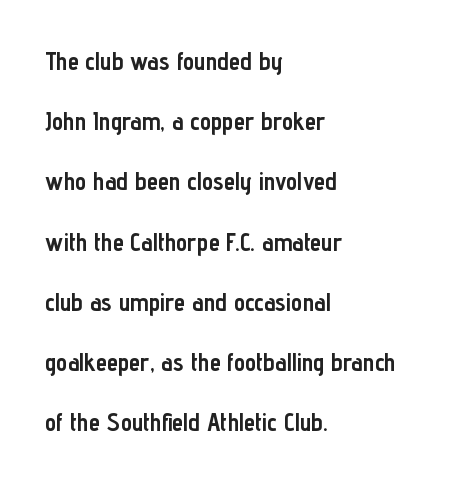
Q: Is the text bold? A: Yes.
Q: Is the text italic (slanted)? A: No, it is upright.
Q: Is the text underlined? A: No.
Q: How is the paragraph aligned? A: Left-aligned.
Q: Is the spacing between letters normal or unusually wide? A: Normal.
Q: Is the spacing between lines tight, normal or loose? A: Loose.
